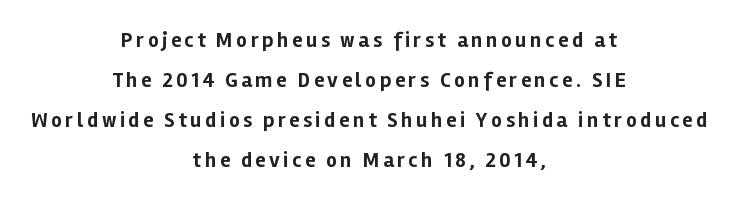
Upright lettering throughout. Does the leading feel generous? Absolutely, it's lavish. Nobody drew a line under any word here. Alignment: centered. A dark, heavy texture on the line: the type is bold.
